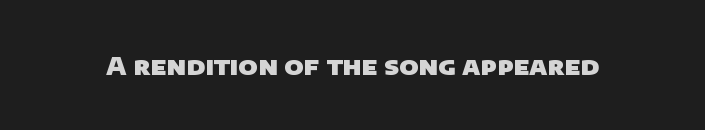
Q: Is the text bold? A: Yes.
Q: Is the text underlined? A: No.
Q: Is the spacing between letters normal or unusually wide? A: Normal.
